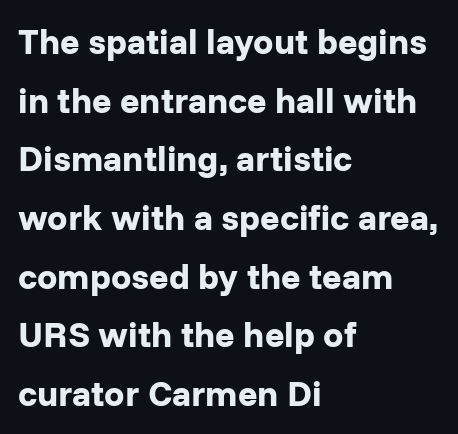
Nobody drew a line under any word here. The letters advance in unequal steps, a hallmark of proportional type. The font family rendered here belongs to the sans-serif group. The letters stand straight up with perfectly vertical stems.
